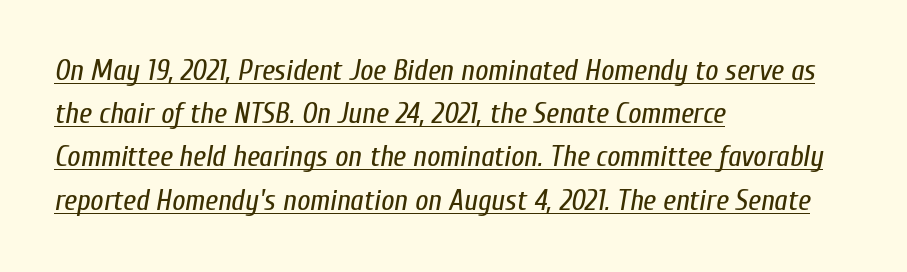
{"italic": "yes", "lean": "right", "slant_degrees": 10, "bold": "no", "weight": "regular", "width": "condensed", "stroke_contrast": "low", "x_height": "medium", "monospaced": "no", "underline": "yes", "align": "left", "line_spacing": "normal", "line_spacing_ratio": 1.49, "letter_spacing": "normal", "letter_spacing_em": 0.0, "glyph_px": 29}
